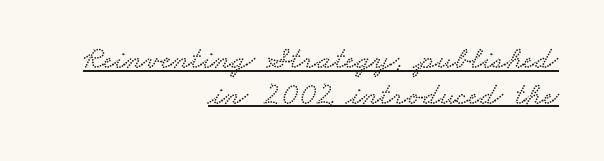
The letterforms sit shoulder to shoulder at normal distance. The rendering uses natural spacing where letterforms have individual widths. These lines stack with their right ends in a neat column. Has an underline been added? It has. The rendering uses a small line-height, squeezing the rows. This is serif lettering, the kind often seen in printed books.
